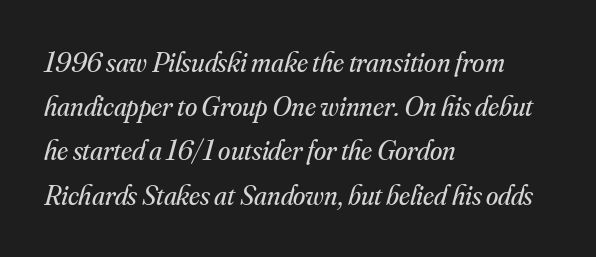
The image shows 28 px regular-weight serif type, italic (leaning right); set left-aligned, normal line spacing (1.58x), normal letter spacing, not underlined; medium stroke contrast and a small x-height.
